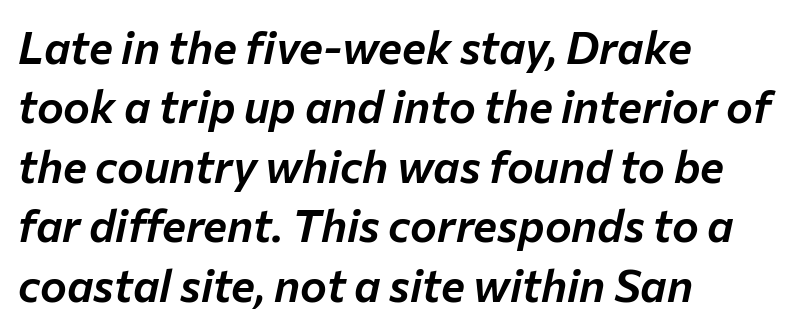
Q: Is the text italic (slanted)? A: Yes, it leans right by about 12 degrees.
Q: Is the text underlined? A: No.
Q: How is the paragraph aligned? A: Left-aligned.
Q: Is the spacing between letters normal or unusually wide? A: Normal.
Q: Is the spacing between lines tight, normal or loose? A: Normal.
Q: Width (condensed, normal, or wide)? A: Normal.
Q: Stroke contrast? A: Low.
Q: x-height? A: Medium.
Q: Monospaced? A: No.
